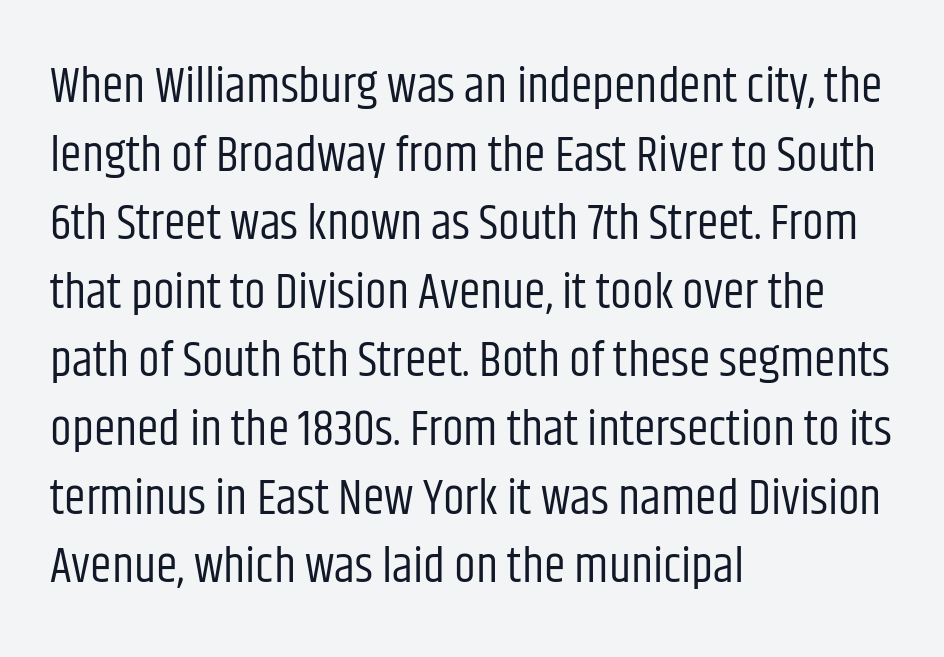
Any mark beneath the type? The region is blank. The face used here is a sans, in the tradition of grotesques and geometrics. Regarding leading, the lines here are spaced in the standard way. The horizontal fit of the characters is conventional and even. These glyphs show unthickened strokes, regular width or finer. All the whitespace from short lines collects on the right.
